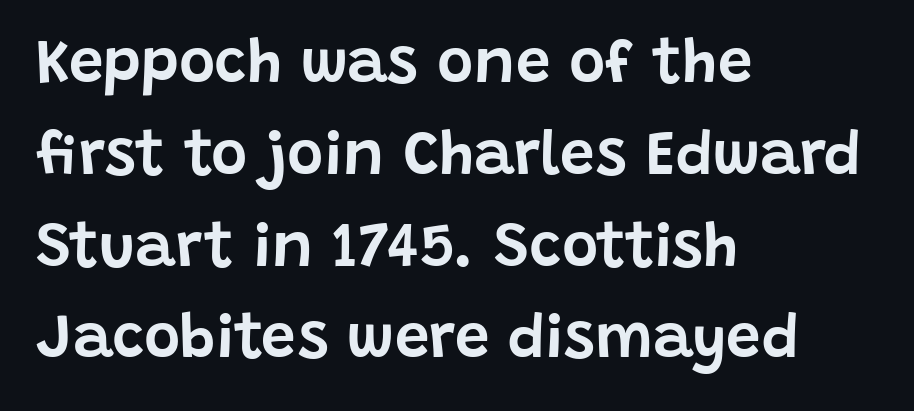
A clean baseline with only descenders dipping below it. Nothing sits at the stroke ends, so this counts as sans-serif. The specimen reads as upright at a glance. Each word holds together tightly as a unit, with standard inter-letter gaps.
